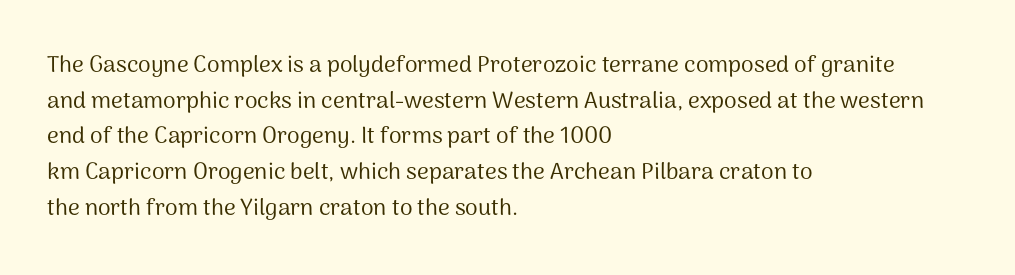
{"italic": "no", "bold": "no", "underline": "no", "align": "left", "line_spacing": "normal", "line_spacing_ratio": 1.55, "letter_spacing": "normal", "letter_spacing_em": 0.0, "glyph_px": 23}
